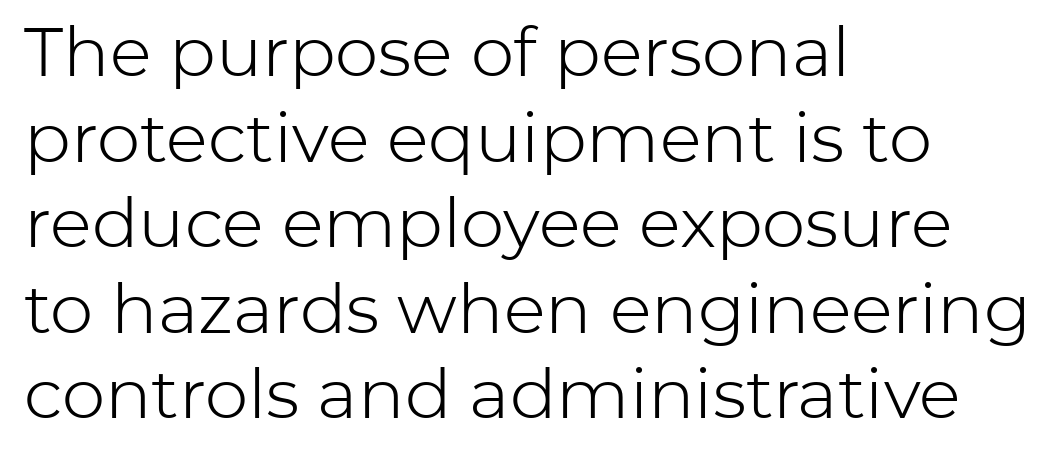
{"serif": "no", "italic": "no", "bold": "no", "weight": "light", "width": "normal", "stroke_contrast": "low", "x_height": "medium", "monospaced": "no", "underline": "no", "align": "left", "line_spacing_ratio": 1.24, "letter_spacing": "normal", "letter_spacing_em": 0.0, "glyph_px": 69}
